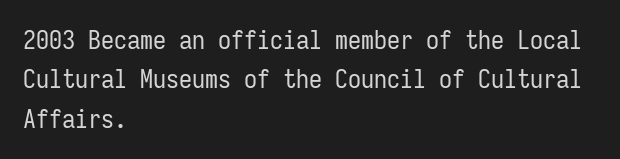
Q: Is the text bold? A: No.
Q: Is the text italic (slanted)? A: No, it is upright.
Q: Is the text underlined? A: No.
Q: How is the paragraph aligned? A: Left-aligned.
Q: Is the spacing between letters normal or unusually wide? A: Normal.
Q: Is the spacing between lines tight, normal or loose? A: Normal.
